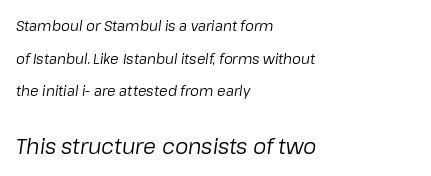
Q: Is the text bold? A: No.
Q: Is the text italic (slanted)? A: Yes, it leans right by about 8 degrees.
Q: Is the text underlined? A: No.
Q: How is the paragraph aligned? A: Left-aligned.
Q: Is the spacing between letters normal or unusually wide? A: Normal.
Q: Is the spacing between lines tight, normal or loose? A: Loose.
Q: Which block of text is set in a larger size, the first (top) or the second (bottom)? A: The second (bottom) one.
